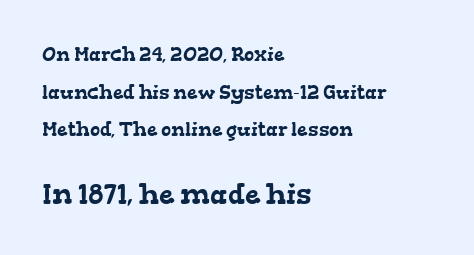
Vertically, the passage feels expansive, rows floating well apart. The zone under the glyphs is completely vacant. The text was rendered using a seriffed face with decorative stroke endings. These lines are rendered in a variable-pitch font. Block two is the big one; block one sits smaller above it. The text block is weighted toward the left margin, trailing off unevenly rightward.
